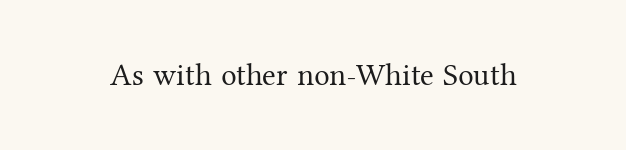
The font sits on the lighter half of the weight spectrum, regular included. Glance below the letters and you will spot only blank space. The type family on display is of the serif kind. A typesetter would call this proportional, since set widths differ per character.
